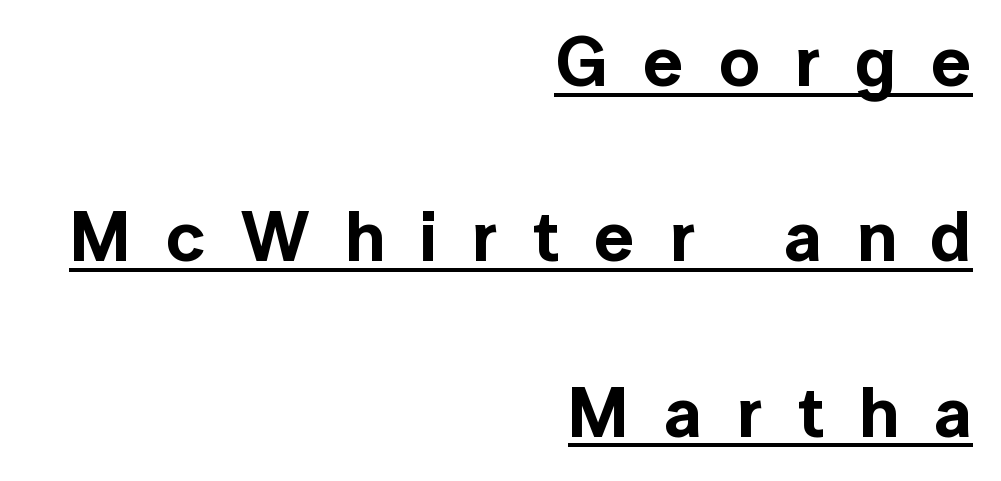
Letter spacing: wide. Honestly, the rows look like they've been pulled way apart. Rendered with straight, roman letterforms. The passage shown is underscored from start to finish.
